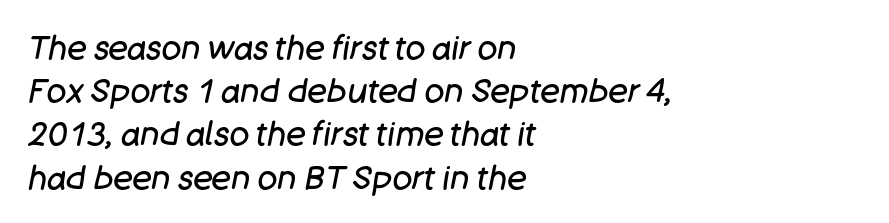
Which margin do the lines hug? The left one — the right edge is uneven. Letter spacing: default. The face looks like a standard text weight, possibly lighter. The specimen reads as italic at a glance.
